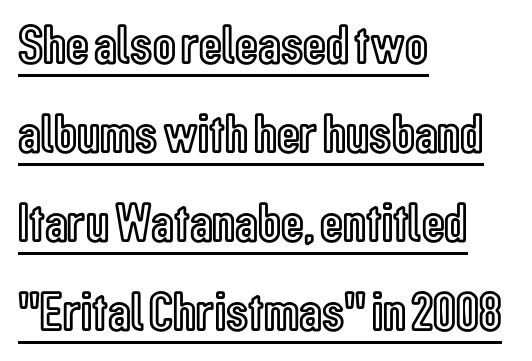
The image shows 56 px condensed type, upright; set left-aligned, normal line spacing (1.59x), normal letter spacing, underlined; a medium x-height.
